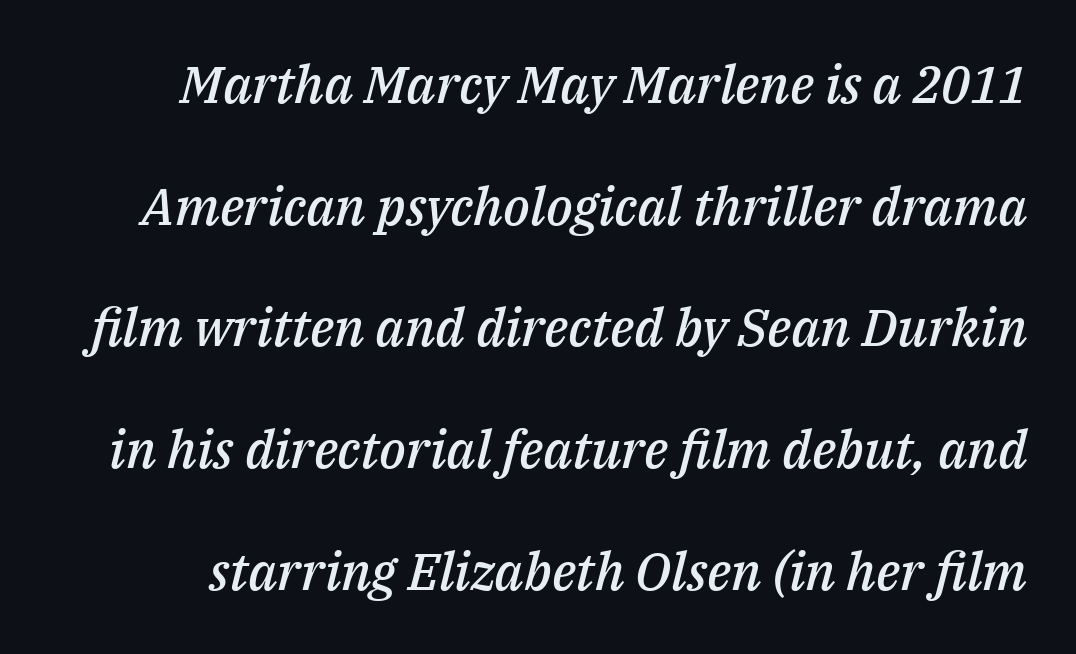
Q: Is the text bold? A: Semi-bold.
Q: Is the text italic (slanted)? A: Yes, it leans right by about 14 degrees.
Q: Is the text underlined? A: No.
Q: Is the spacing between letters normal or unusually wide? A: Normal.
Q: Is the spacing between lines tight, normal or loose? A: Loose.
Q: Width (condensed, normal, or wide)? A: Normal.
Q: Stroke contrast? A: Medium.
Q: x-height? A: Medium.
Q: Monospaced? A: No.
